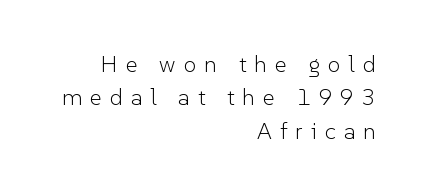
Descenders are the only things crossing below the line. The lettering holds an erect, upright posture throughout. Compared with typical paragraphs, the rows here are spaced about the same. The gaps between neighbouring characters are conspicuously large. A flush-right, rag-left setting is used for this passage. These glyphs show unthickened strokes, regular width or finer.
